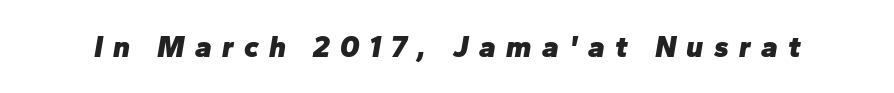
The image shows 30 px heavy type, italic (leaning right); set unusually wide letter spacing (+0.34 em), not underlined; low stroke contrast and a medium x-height.
